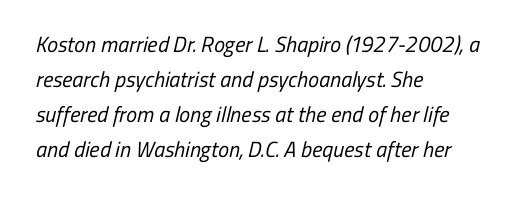
Unmarked baselines from the first word to the last. Line starts are locked; line ends wander. Stroke thickness stays within the range of a standard reading face or lighter. Does the leading feel generous? No, just average. Nobody touched the tracking dial on this one.
